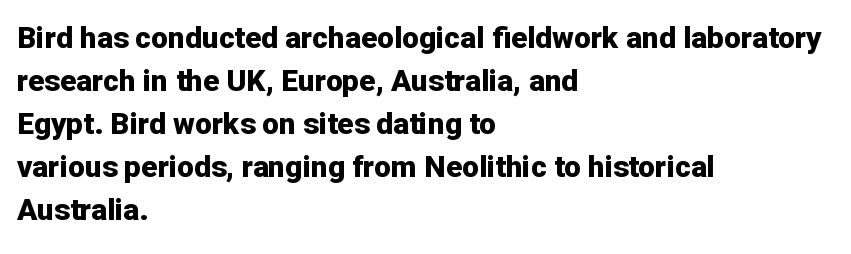
The image shows 30 px bold sans-serif type, upright; set left-aligned, normal line spacing (1.43x), normal letter spacing, not underlined; low stroke contrast and a medium x-height.
